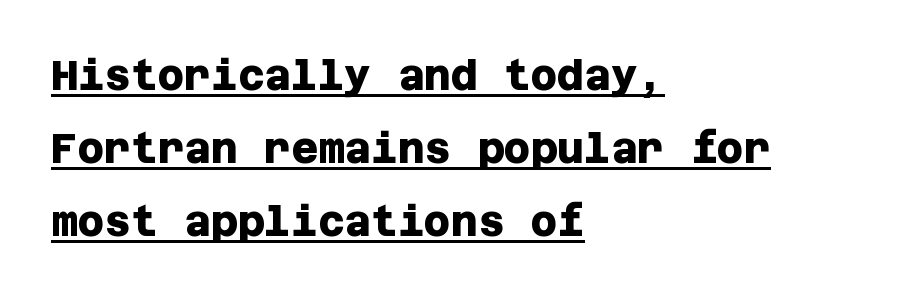
The image shows 41 px heavy sans-serif type; set left-aligned, line spacing 1.78x, normal letter spacing, underlined; low stroke contrast and a large x-height.
